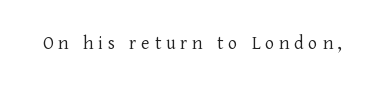
{"italic": "no", "bold": "no", "underline": "no", "letter_spacing": "wide", "letter_spacing_em": 0.24, "glyph_px": 20}
